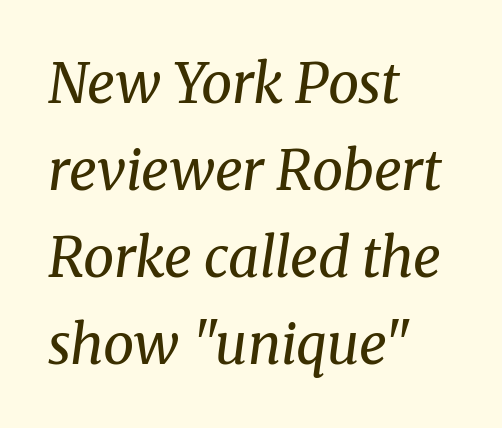
Q: Is the text bold? A: No.
Q: Is the text italic (slanted)? A: Yes, it leans right by about 8 degrees.
Q: Is the typeface a serif or a sans-serif typeface? A: Serif.
Q: Is the text underlined? A: No.
Q: How is the paragraph aligned? A: Left-aligned.
Q: Is the spacing between letters normal or unusually wide? A: Normal.
Q: Is the spacing between lines tight, normal or loose? A: Normal.
Q: Width (condensed, normal, or wide)? A: Normal.
Q: Stroke contrast? A: Medium.
Q: x-height? A: Medium.
Q: Monospaced? A: No.
